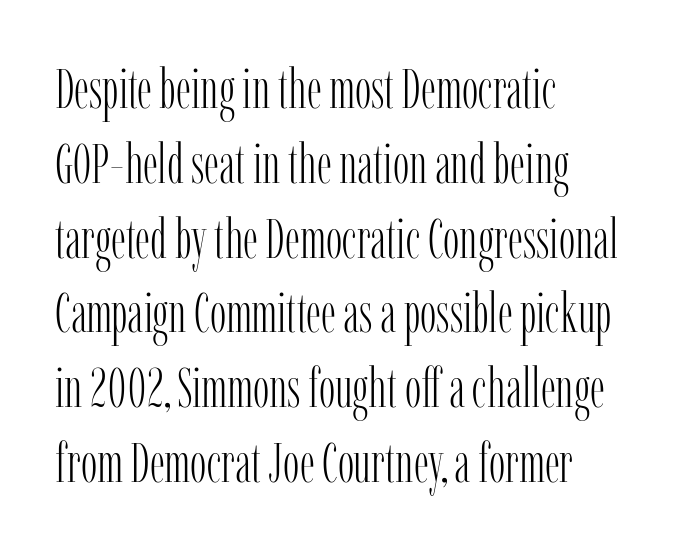
{"serif": "yes", "italic": "no", "bold": "no", "weight": "light", "width": "condensed", "stroke_contrast": "low", "x_height": "medium", "monospaced": "no", "underline": "no", "align": "left", "line_spacing": "normal", "line_spacing_ratio": 1.36, "letter_spacing": "normal", "letter_spacing_em": 0.0, "glyph_px": 55}
